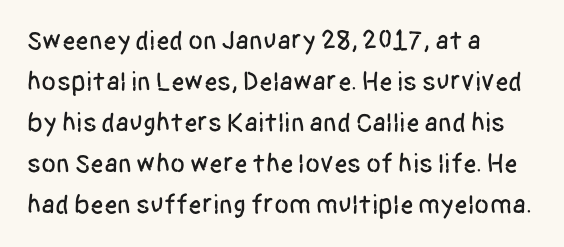
{"italic": "no", "underline": "no", "align": "left", "line_spacing": "normal", "line_spacing_ratio": 1.52, "letter_spacing": "normal", "letter_spacing_em": 0.0, "glyph_px": 27}
